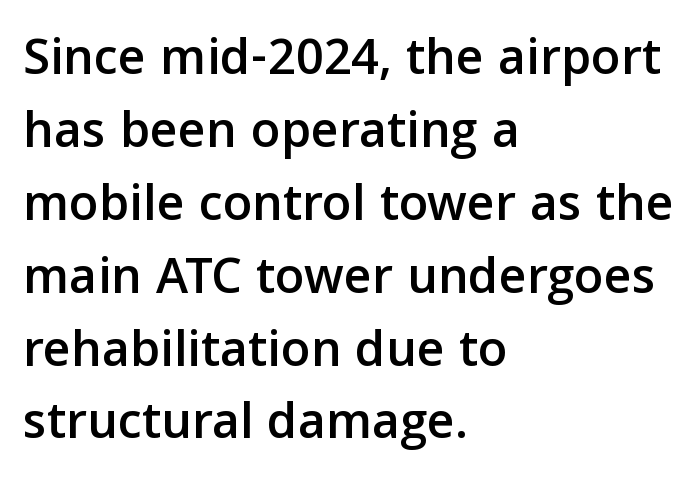
Q: Is the text italic (slanted)? A: No, it is upright.
Q: Is the typeface a serif or a sans-serif typeface? A: Sans-serif.
Q: Is the text underlined? A: No.
Q: How is the paragraph aligned? A: Left-aligned.
Q: Is the spacing between letters normal or unusually wide? A: Normal.
Q: Is the spacing between lines tight, normal or loose? A: Normal.
Q: Width (condensed, normal, or wide)? A: Normal.
Q: Stroke contrast? A: Low.
Q: x-height? A: Medium.
Q: Monospaced? A: No.
